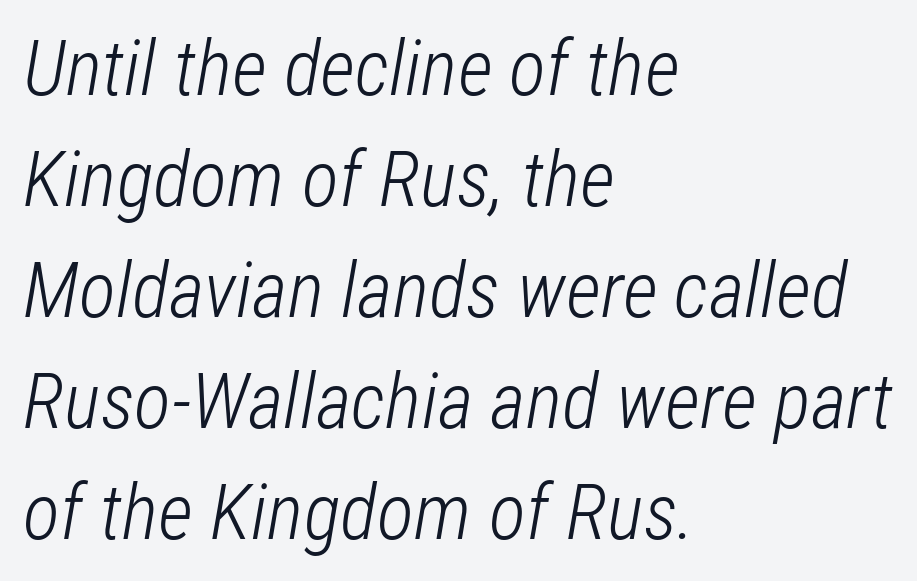
Any mark beneath the type? The region is blank. The letters advance in unequal steps, a hallmark of proportional type. Nothing heavy about these letters — not bold at all. Honestly, the letter spacing is just normal — you wouldn't notice it.
